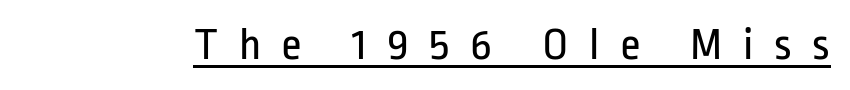
Q: Is the text bold? A: No.
Q: Is the text italic (slanted)? A: No, it is upright.
Q: Is the typeface a serif or a sans-serif typeface? A: Sans-serif.
Q: Is the text underlined? A: Yes.
Q: Is the spacing between letters normal or unusually wide? A: Unusually wide.
Q: Width (condensed, normal, or wide)? A: Condensed.
Q: Stroke contrast? A: Low.
Q: x-height? A: Medium.
Q: Monospaced? A: No.
